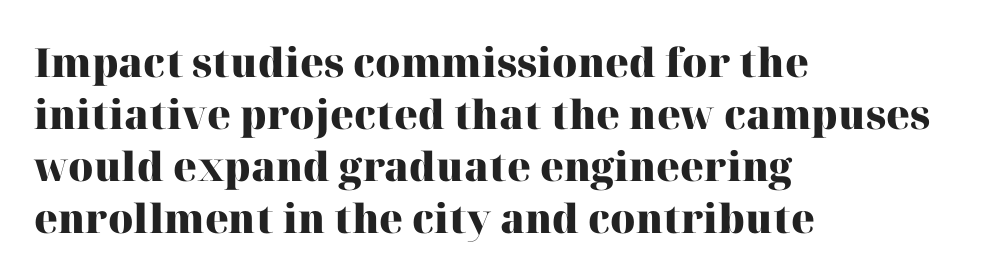
{"serif": "yes", "italic": "no", "bold": "yes", "weight": "heavy", "width": "normal", "stroke_contrast": "high", "x_height": "medium", "monospaced": "no", "underline": "no", "align": "left", "line_spacing": "normal", "line_spacing_ratio": 1.3, "letter_spacing": "normal", "letter_spacing_em": 0.0, "glyph_px": 40}
